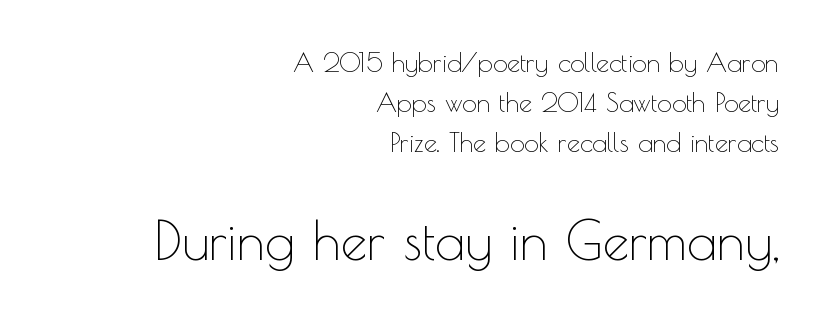
{"serif": "no", "italic": "no", "bold": "no", "weight": "thin", "width": "normal", "x_height": "small", "monospaced": "no", "underline": "no", "align": "right", "line_spacing": "normal", "line_spacing_ratio": 1.54, "letter_spacing": "normal", "letter_spacing_em": 0.0, "larger_block": "second", "size_ratio": 2.04, "glyph_px": 53}
